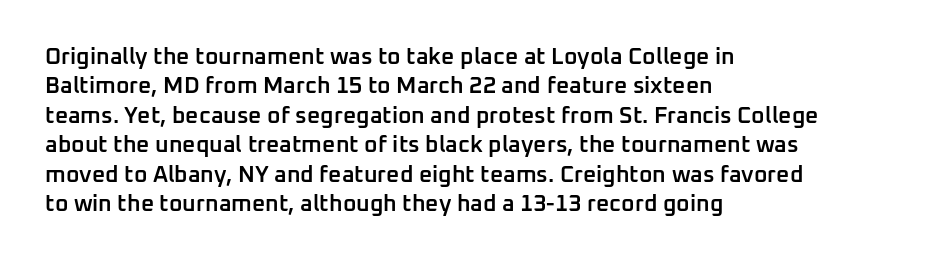
The image shows 23 px text type, upright; set left-aligned, normal line spacing (1.28x), normal letter spacing, not underlined.
